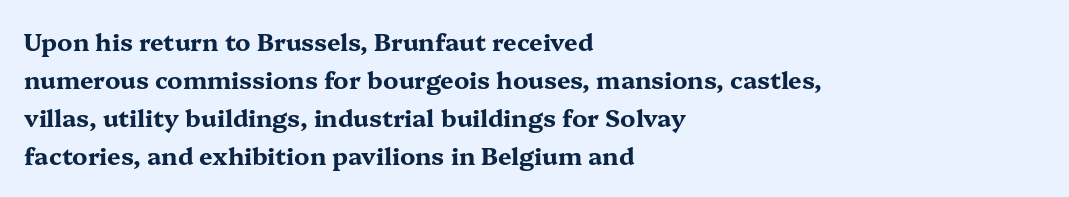
{"italic": "no", "bold": "yes", "underline": "no", "align": "left", "line_spacing": "normal", "line_spacing_ratio": 1.59, "letter_spacing": "normal", "letter_spacing_em": 0.0, "glyph_px": 24}
